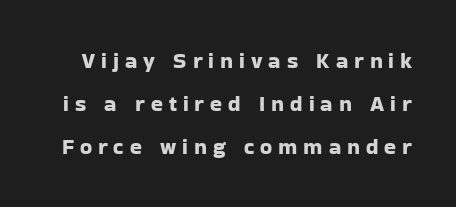
Q: Is the text italic (slanted)? A: No, it is upright.
Q: Is the text underlined? A: No.
Q: Is the spacing between letters normal or unusually wide? A: Unusually wide.
Q: Is the spacing between lines tight, normal or loose? A: Loose.
